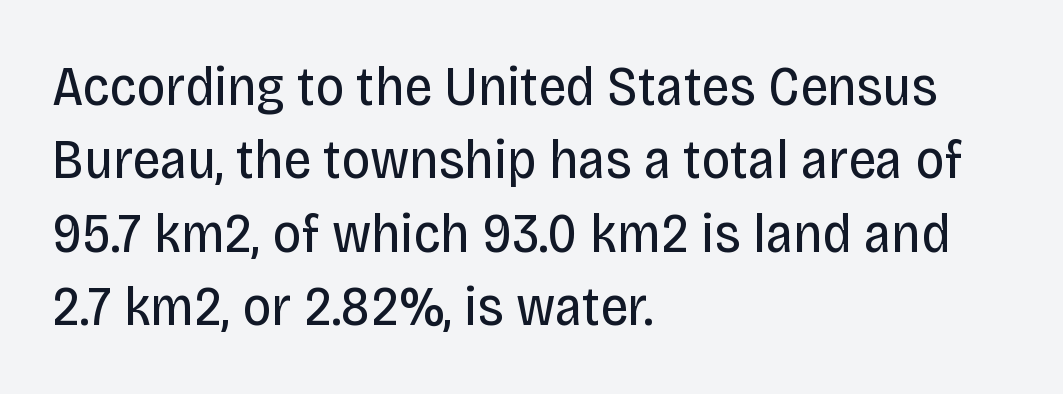
Which margin do the lines hug? The left one — the right edge is uneven. Stroke mass is kept to a normal reading level or below. Varying glyph widths throughout — classic text-font behaviour. Underline: absent. Style check: upright. To sum up the face: it is a sans, with no serifs.
